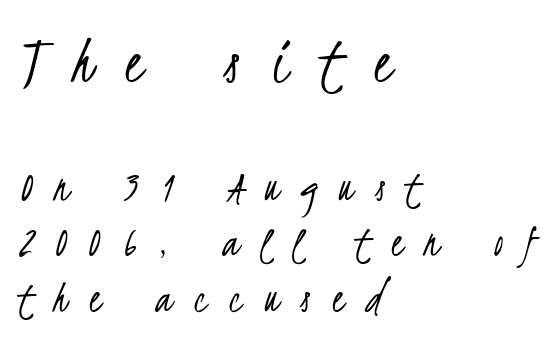
Q: Is the text bold? A: No.
Q: Is the typeface a serif or a sans-serif typeface? A: Sans-serif.
Q: Is the text underlined? A: No.
Q: How is the paragraph aligned? A: Left-aligned.
Q: Is the spacing between letters normal or unusually wide? A: Unusually wide.
Q: Which block of text is set in a larger size, the first (top) or the second (bottom)? A: The first (top) one.
Q: Width (condensed, normal, or wide)? A: Condensed.
Q: Stroke contrast? A: Low.
Q: x-height? A: Small.
Q: Monospaced? A: No.
